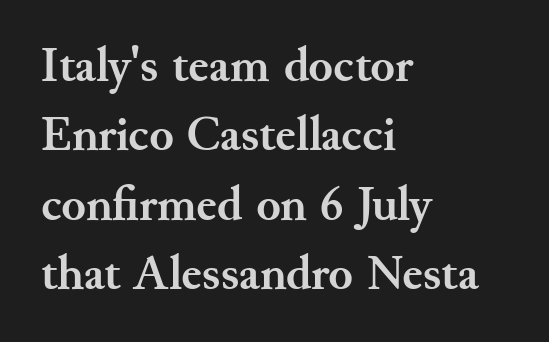
The image shows 50 px semibold serif type, upright; set left-aligned, normal line spacing (1.39x), normal letter spacing, not underlined; medium stroke contrast and a small x-height.
